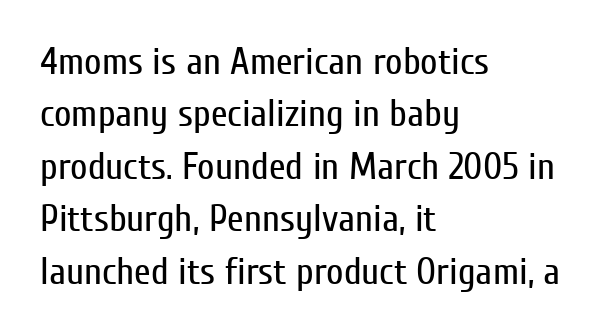
Honestly, the letter spacing is just normal — you wouldn't notice it. The foot of each line stays bare and open. This is the regular roman posture of the typeface. Reading down the block, your eye returns to a fixed left position each line. No feet cap the strokes, marking this as sans-serif type. The strokes carry an ordinary text weight at most.
